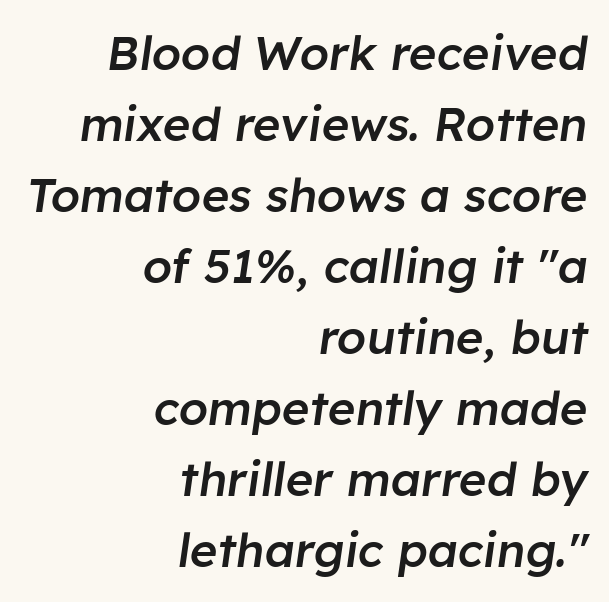
{"italic": "yes", "lean": "right", "slant_degrees": 8, "bold": "semi", "weight": "semibold", "width": "normal", "stroke_contrast": "low", "x_height": "medium", "monospaced": "no", "underline": "no", "align": "right", "line_spacing": "normal", "line_spacing_ratio": 1.51, "letter_spacing": "normal", "letter_spacing_em": 0.0, "glyph_px": 47}
